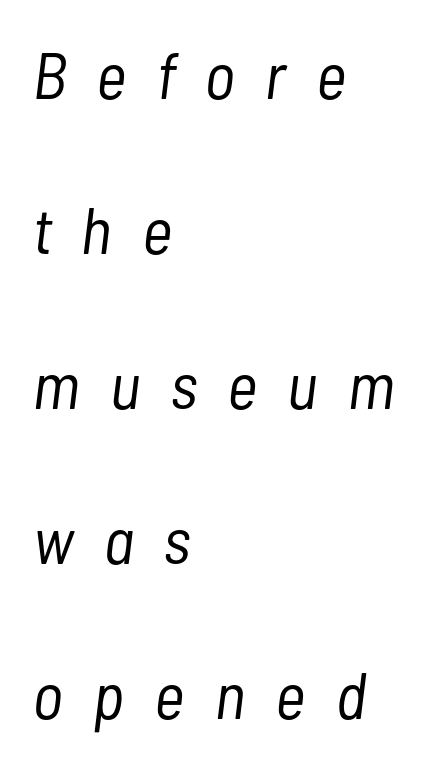
The image shows 66 px light, condensed type, italic (leaning right); set left-aligned, loose line spacing (2.35x), unusually wide letter spacing (+0.46 em), not underlined; low stroke contrast and a medium x-height.
